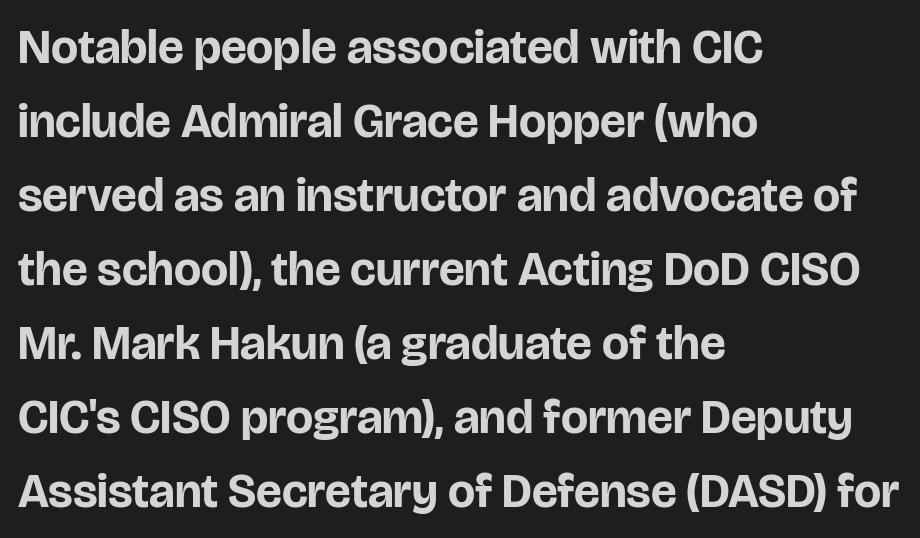
{"serif": "no", "italic": "no", "bold": "yes", "weight": "bold", "width": "normal", "stroke_contrast": "low", "x_height": "large", "monospaced": "no", "underline": "no", "align": "left", "line_spacing": "normal", "line_spacing_ratio": 1.54, "letter_spacing": "normal", "letter_spacing_em": 0.0, "glyph_px": 48}
